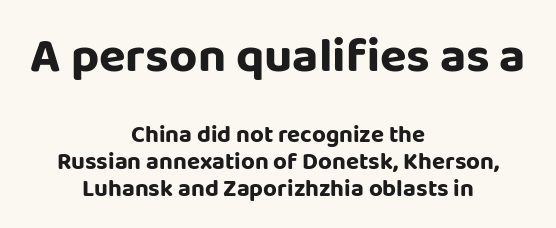
{"serif": "no", "italic": "no", "width": "normal", "stroke_contrast": "low", "x_height": "large", "monospaced": "no", "underline": "no", "align": "center", "line_spacing": "tight", "line_spacing_ratio": 1.13, "letter_spacing": "normal", "letter_spacing_em": 0.0, "larger_block": "first", "size_ratio": 2.04, "glyph_px": 49}
